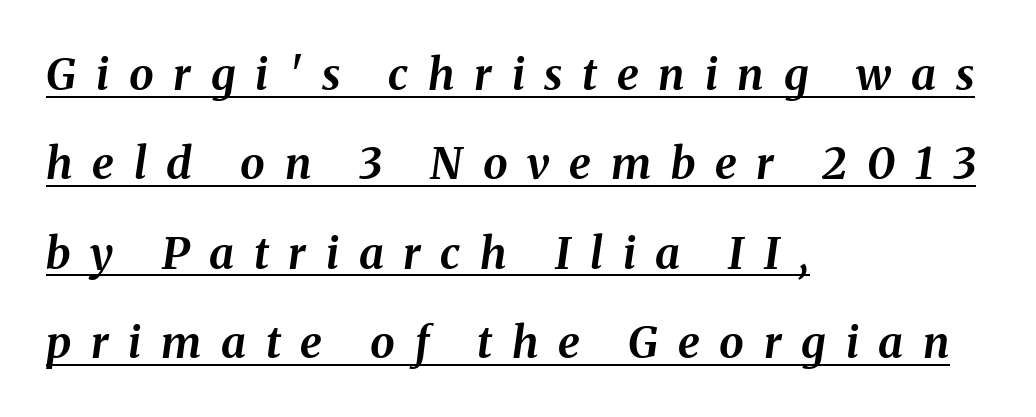
Q: Is the text bold? A: Yes.
Q: Is the text italic (slanted)? A: Yes, it leans right by about 8 degrees.
Q: Is the text underlined? A: Yes.
Q: How is the paragraph aligned? A: Left-aligned.
Q: Is the spacing between letters normal or unusually wide? A: Unusually wide.
Q: Is the spacing between lines tight, normal or loose? A: Loose.
Q: Width (condensed, normal, or wide)? A: Normal.
Q: Stroke contrast? A: Medium.
Q: x-height? A: Medium.
Q: Monospaced? A: No.
